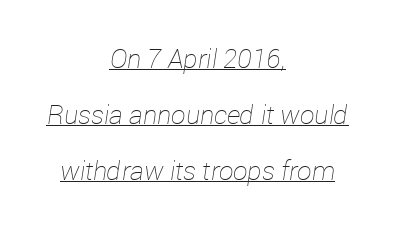
{"italic": "yes", "lean": "right", "slant_degrees": 12, "bold": "no", "underline": "yes", "align": "center", "line_spacing": "loose", "line_spacing_ratio": 2.16, "letter_spacing": "normal", "letter_spacing_em": 0.0, "glyph_px": 26}
